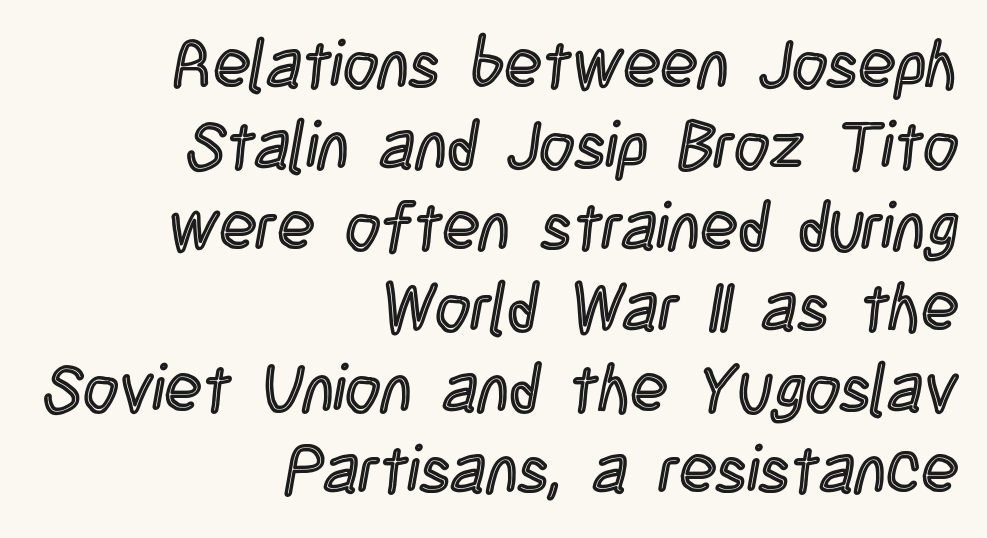
The image shows 68 px condensed type; set right-aligned, line spacing 1.19x, normal letter spacing, not underlined; a large x-height.
